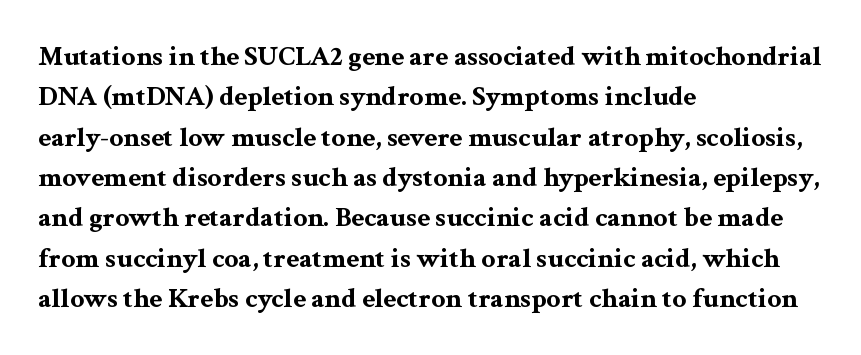
The image shows 28 px bold, wide serif type, upright; set left-aligned, normal line spacing (1.44x), normal letter spacing, not underlined; medium stroke contrast and a medium x-height.
